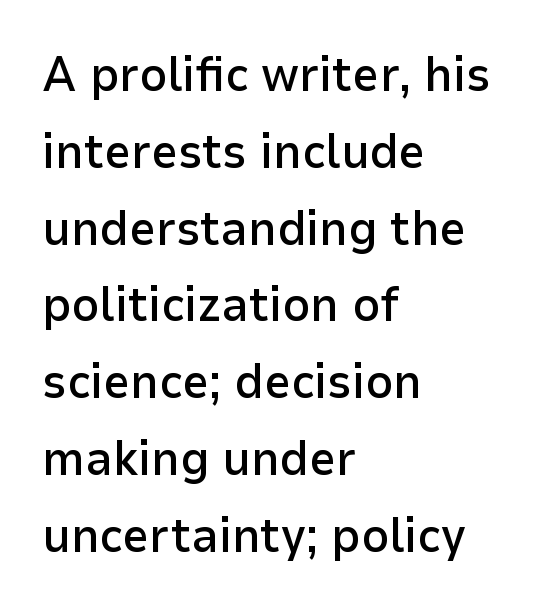
{"serif": "no", "italic": "no", "bold": "semi", "weight": "semibold", "width": "normal", "stroke_contrast": "low", "x_height": "medium", "monospaced": "no", "underline": "no", "align": "left", "line_spacing": "normal", "line_spacing_ratio": 1.6, "letter_spacing": "normal", "letter_spacing_em": 0.0, "glyph_px": 48}
